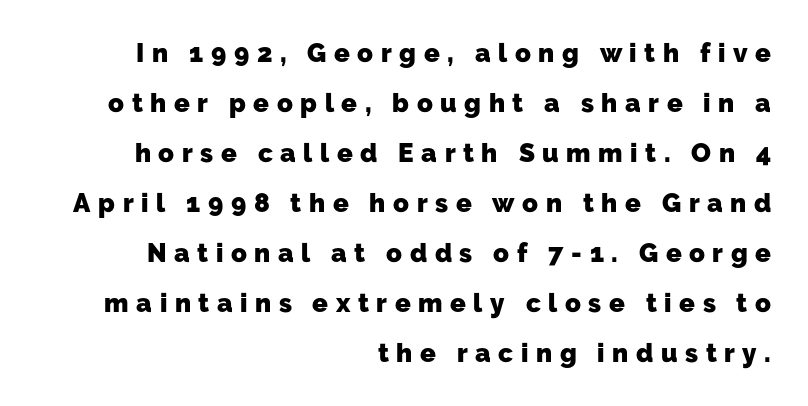
Widely set lines give the paragraph a tall, airy silhouette. Honestly, there is no underline to notice here at all. Every letter is thick-stroked: bold, no question. Horizontal alignment here is rightward, an uncommon choice for prose. Between one letter and the next there's a generous, obvious gap.
